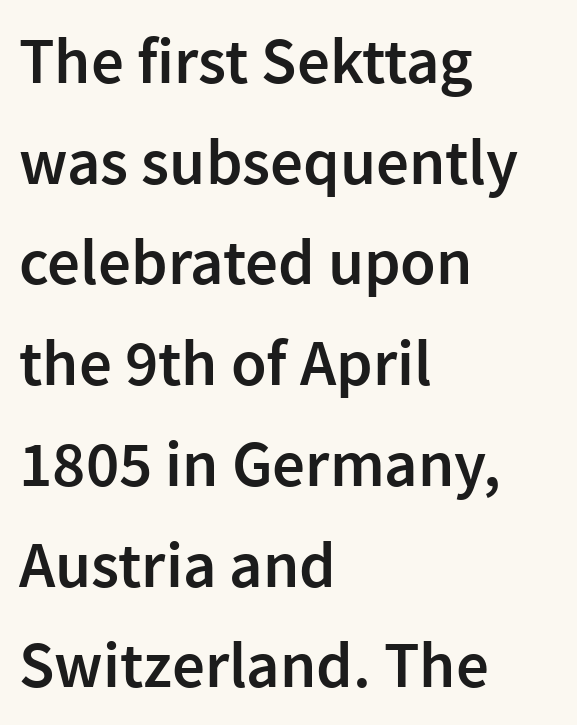
{"serif": "no", "italic": "no", "bold": "semi", "weight": "semibold", "width": "normal", "x_height": "medium", "monospaced": "no", "underline": "no", "align": "left", "line_spacing": "normal", "line_spacing_ratio": 1.55, "letter_spacing": "normal", "letter_spacing_em": 0.0, "glyph_px": 65}
